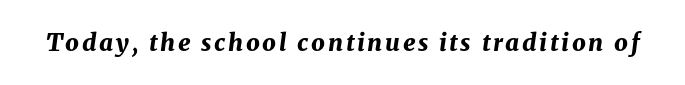
{"italic": "yes", "lean": "right", "slant_degrees": 8, "bold": "yes", "underline": "no", "glyph_px": 24}
